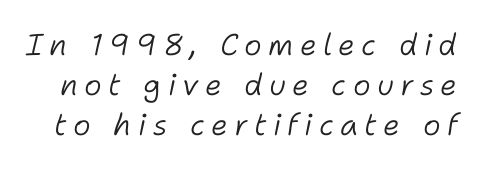
The image shows 30 px light type, italic (leaning right); set normal line spacing (1.33x), unusually wide letter spacing (+0.21 em), not underlined; low stroke contrast and a medium x-height.
